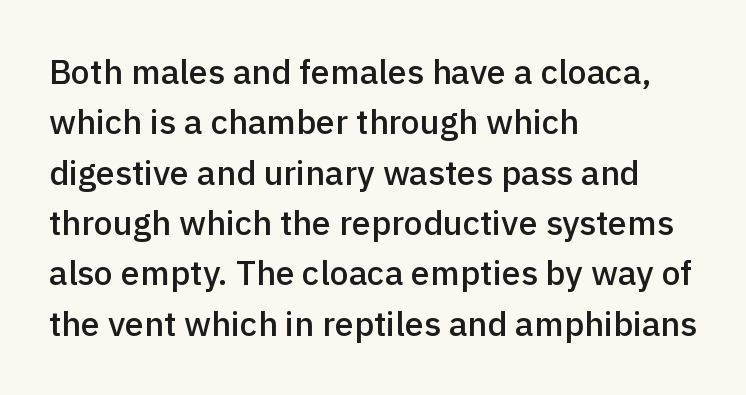
{"serif": "no", "italic": "no", "bold": "semi", "weight": "semibold", "width": "normal", "x_height": "medium", "monospaced": "no", "underline": "no", "align": "left", "line_spacing": "normal", "line_spacing_ratio": 1.48, "letter_spacing": "normal", "letter_spacing_em": 0.0, "glyph_px": 34}
